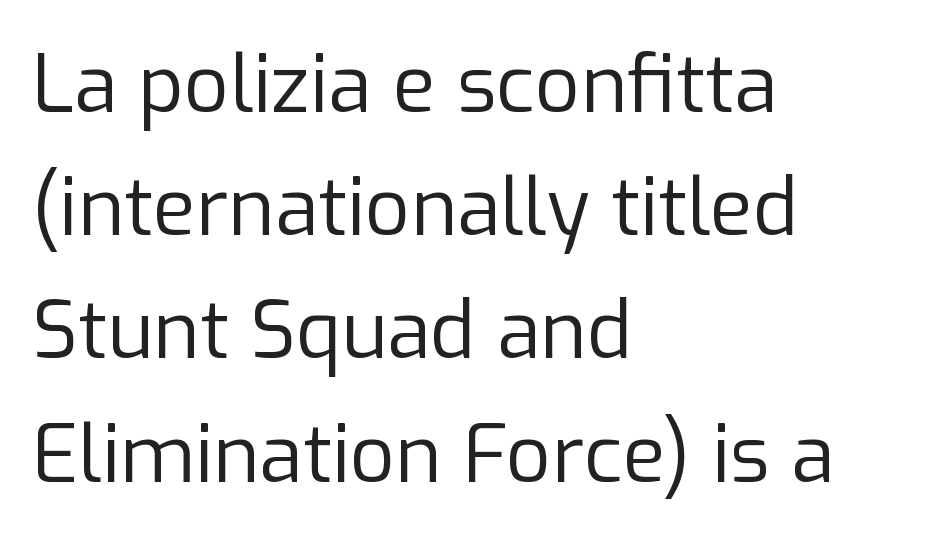
Bare-footed words on every line. Reading down the column, the eye jumps a familiar distance to each next line. Stems and bowls with no extra thickness — not bold. The axis of the letterforms is exactly vertical.
